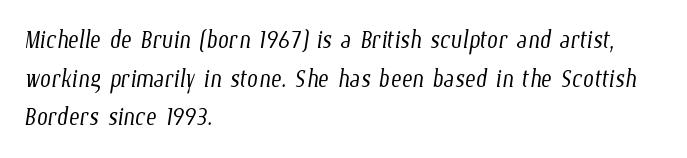
The image shows 32 px light, condensed type; set left-aligned, line spacing 1.21x, normal letter spacing, not underlined; low stroke contrast and a medium x-height.
